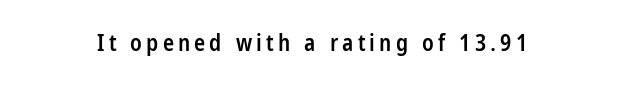
If you drew a line through each stem, it would be perfectly vertical. A bit beefed up — I'd call it semibold rather than bold. Just letters on the line, the space beneath them empty.
